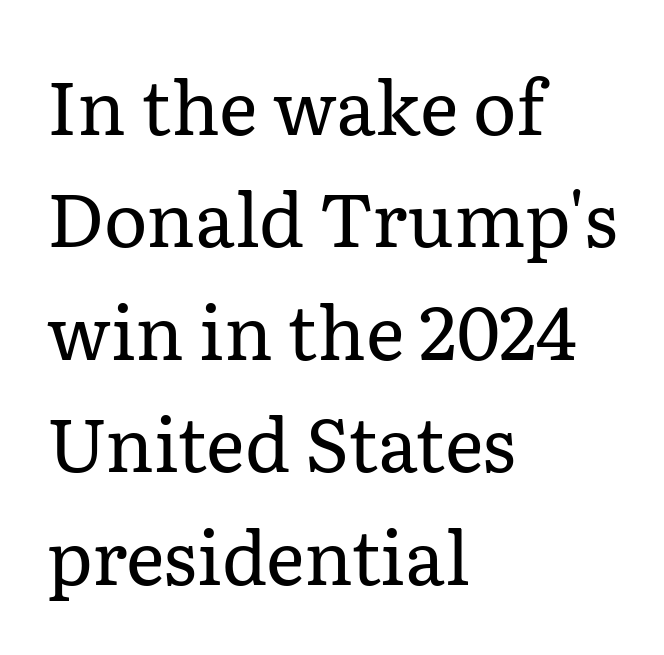
The letters look calm and open, with moderate or lighter stems. The specimen reads as upright at a glance. Observe the ordinary spacing: letters are neighbours, not strangers. Whoever set this chose a conventional vertical rhythm. A typesetter would call this proportional, since set widths differ per character. Small tapered or slab feet sit at the stroke ends, so this counts as serif.
